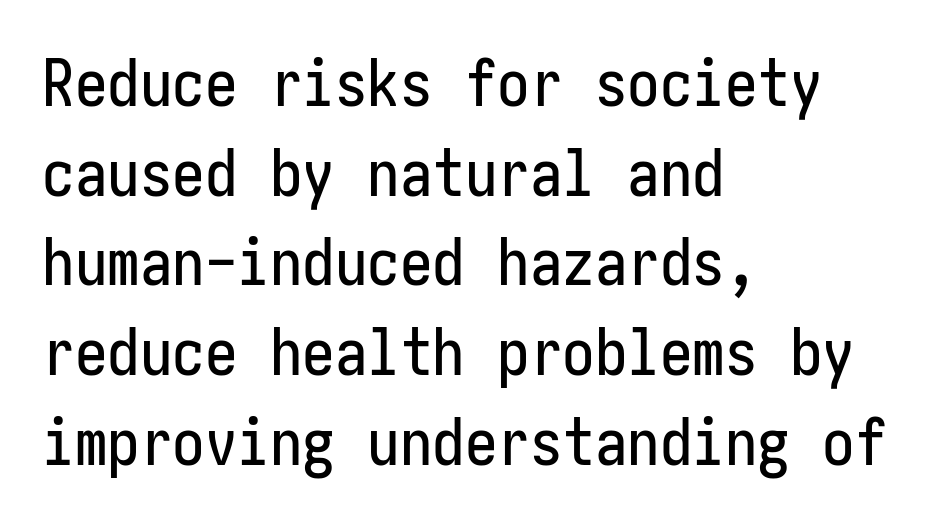
Q: Is the text italic (slanted)? A: No, it is upright.
Q: Is the typeface a serif or a sans-serif typeface? A: Sans-serif.
Q: Is the text underlined? A: No.
Q: How is the paragraph aligned? A: Left-aligned.
Q: Is the spacing between letters normal or unusually wide? A: Normal.
Q: Is the spacing between lines tight, normal or loose? A: Normal.
Q: Width (condensed, normal, or wide)? A: Condensed.
Q: Stroke contrast? A: Low.
Q: x-height? A: Medium.
